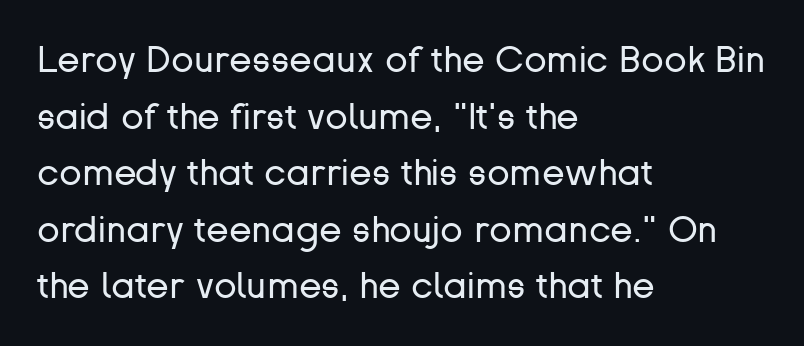
The image shows 37 px regular-weight sans-serif type, upright; set left-aligned, normal line spacing (1.53x), normal letter spacing, not underlined; low stroke contrast and a medium x-height.
